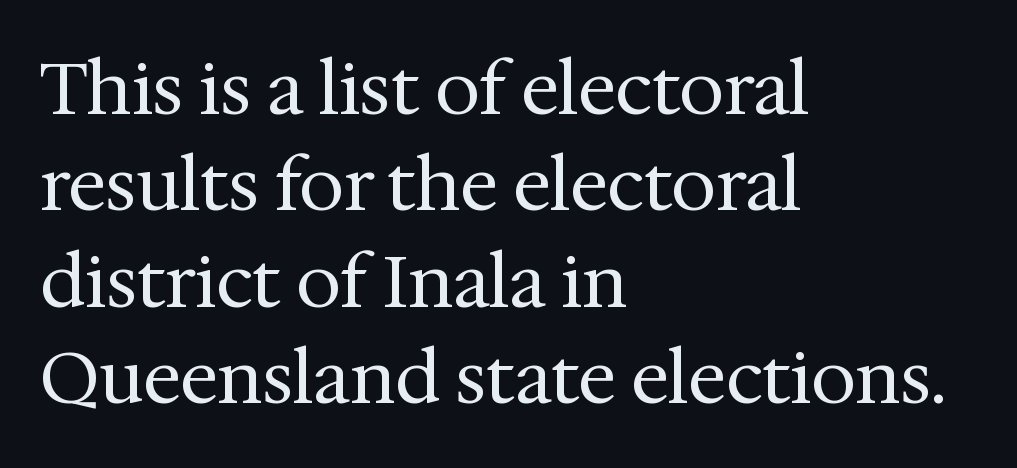
{"serif": "yes", "italic": "no", "bold": "no", "weight": "regular", "width": "normal", "stroke_contrast": "medium", "x_height": "medium", "monospaced": "no", "underline": "no", "align": "left", "line_spacing": "normal", "line_spacing_ratio": 1.34, "letter_spacing": "normal", "letter_spacing_em": 0.0, "glyph_px": 72}
